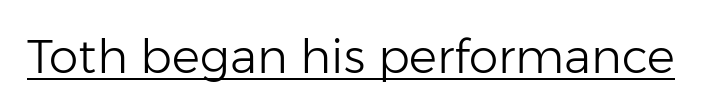
These glyphs show unthickened strokes, regular width or finer. This sample has the flowing, uneven cadence of proportional lettering. Observe the ordinary spacing: letters are neighbours, not strangers. The characters display no serif detailing; their extremities are plain. The lettering holds an erect, upright posture throughout.
